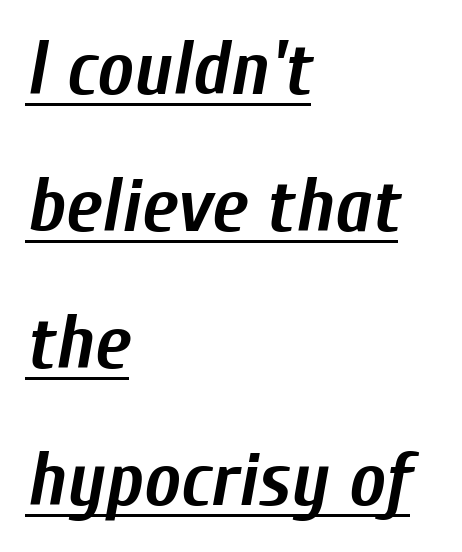
The line texture is even and compact thanks to regular tracking. Visually the block forms a straight wall on the left and a jagged coastline on the right. Does the weight exceed regular? Yes, all the way to bold. Note the varied advance widths — an 'i' is clearly narrower than an 'm'. Designer's note — italics engaged.
